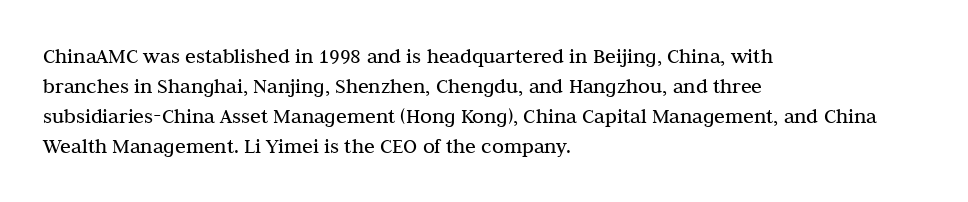
{"italic": "no", "bold": "no", "underline": "no", "align": "left", "line_spacing": "normal", "line_spacing_ratio": 1.36, "letter_spacing": "normal", "letter_spacing_em": 0.0, "glyph_px": 22}
